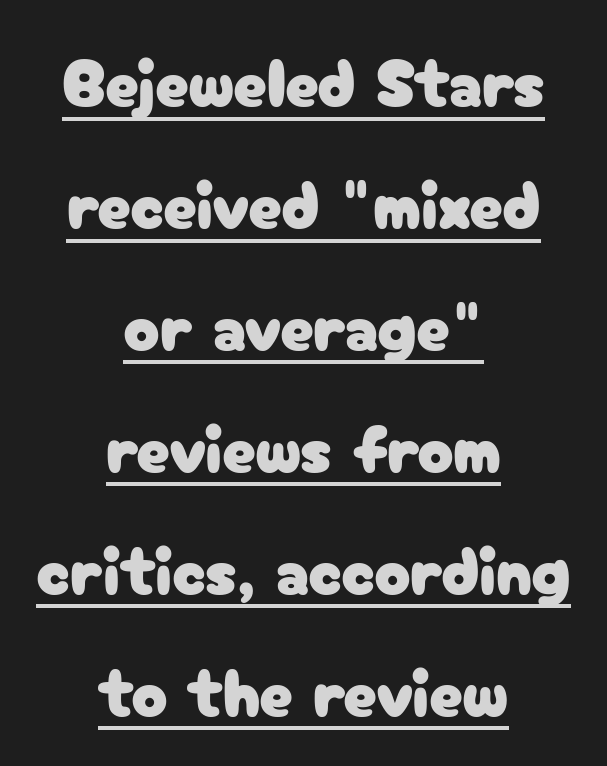
Q: Is the text italic (slanted)? A: No, it is upright.
Q: Is the typeface a serif or a sans-serif typeface? A: Sans-serif.
Q: Is the text underlined? A: Yes.
Q: How is the paragraph aligned? A: Centered.
Q: Is the spacing between letters normal or unusually wide? A: Normal.
Q: Width (condensed, normal, or wide)? A: Normal.
Q: Stroke contrast? A: Low.
Q: x-height? A: Medium.
Q: Monospaced? A: No.
